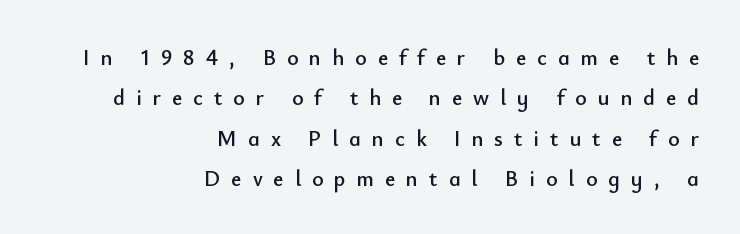
Rendered with straight, roman letterforms. Is the letter spacing exaggerated? Yes — the characters are pushed far apart. Line endings align vertically; line beginnings do not. Lines of text with bare space underneath.
